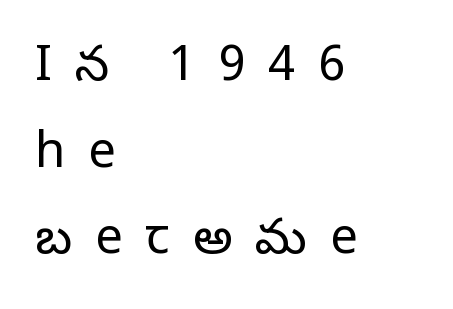
Q: Is the text bold? A: No.
Q: Is the text italic (slanted)? A: No, it is upright.
Q: Is the typeface a serif or a sans-serif typeface? A: Serif.
Q: Is the text underlined? A: No.
Q: How is the paragraph aligned? A: Left-aligned.
Q: Is the spacing between letters normal or unusually wide? A: Unusually wide.
Q: Width (condensed, normal, or wide)? A: Normal.
Q: Stroke contrast? A: Low.
Q: x-height? A: Large.
Q: Monospaced? A: No.
